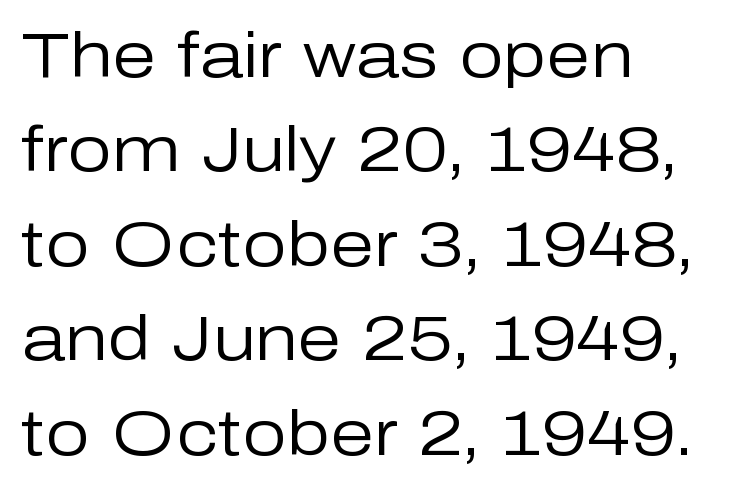
{"serif": "no", "italic": "no", "bold": "no", "weight": "regular", "width": "normal", "stroke_contrast": "low", "x_height": "medium", "monospaced": "no", "underline": "no", "align": "left", "line_spacing": "normal", "line_spacing_ratio": 1.5, "letter_spacing": "normal", "letter_spacing_em": 0.0, "glyph_px": 63}
